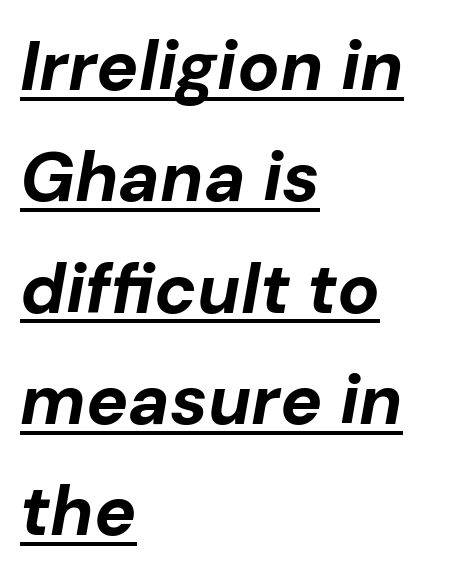
Casual observation: everything's shoved over to the left. Posture: slanted. Strong, thick strokes mark this as bold type. Honestly, the underline is the first thing you notice here.
